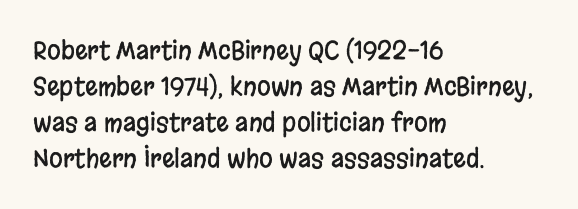
The image shows 25 px text type, upright; set left-aligned, normal line spacing (1.44x), normal letter spacing, not underlined.
